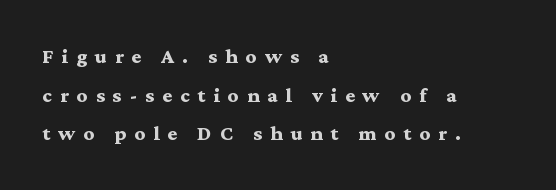
Q: Is the text bold? A: Yes.
Q: Is the text italic (slanted)? A: No, it is upright.
Q: Is the text underlined? A: No.
Q: How is the paragraph aligned? A: Left-aligned.
Q: Is the spacing between letters normal or unusually wide? A: Unusually wide.
